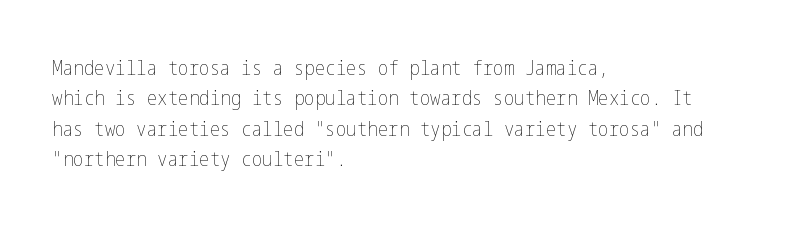
Letter spacing: default. Ink coverage per letter is moderate at most. The rag falls on the right side of this text block. Descenders are the only things crossing below the line. This block has exactly the height ordinary leading produces. This is the regular roman posture of the typeface.
